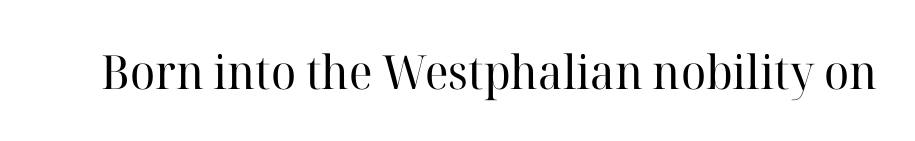
Does the lettering tilt? It doesn't — this is upright. Character widths vary here, with narrow letters taking less room than wide ones. The specimen omits any rule beneath the text block's lines. Students, note that the glyphs here touch the page at normal intervals. This reads as an unemphasized weight, regular at the heaviest. In terms of letterform style, serifs are clearly present.
